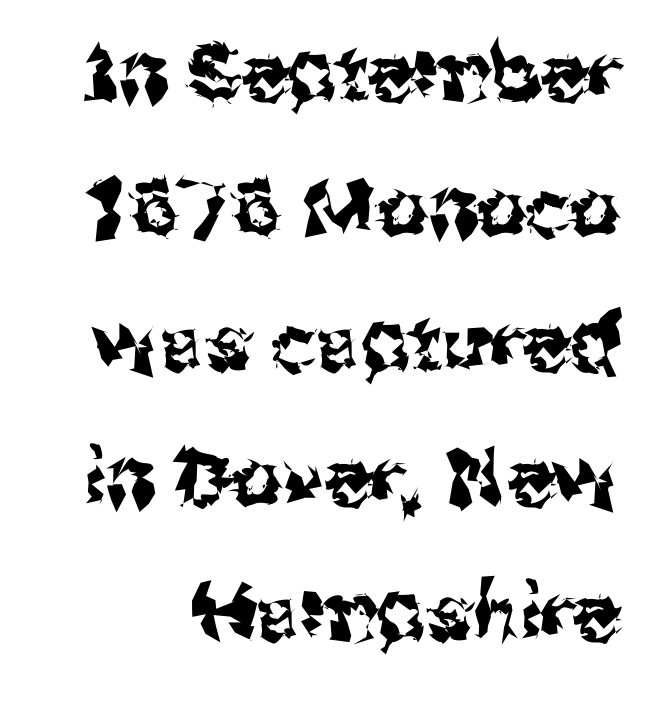
Q: Is the text italic (slanted)? A: No, it is upright.
Q: Is the typeface a serif or a sans-serif typeface? A: Sans-serif.
Q: Is the text underlined? A: No.
Q: Is the spacing between letters normal or unusually wide? A: Normal.
Q: Width (condensed, normal, or wide)? A: Normal.
Q: Stroke contrast? A: Medium.
Q: x-height? A: Medium.
Q: Monospaced? A: No.
